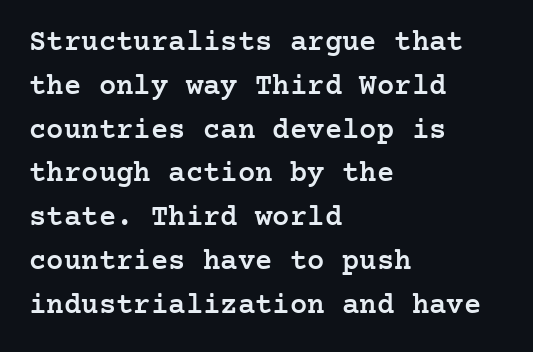
The image shows 29 px semibold serif type, upright; set left-aligned, normal line spacing (1.51x), normal letter spacing, not underlined; low stroke contrast and a medium x-height.
